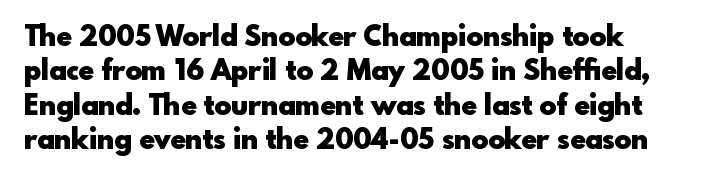
{"serif": "no", "italic": "no", "bold": "yes", "weight": "heavy", "width": "normal", "x_height": "small", "monospaced": "no", "underline": "no", "line_spacing_ratio": 1.23, "letter_spacing": "normal", "letter_spacing_em": 0.0, "glyph_px": 28}
